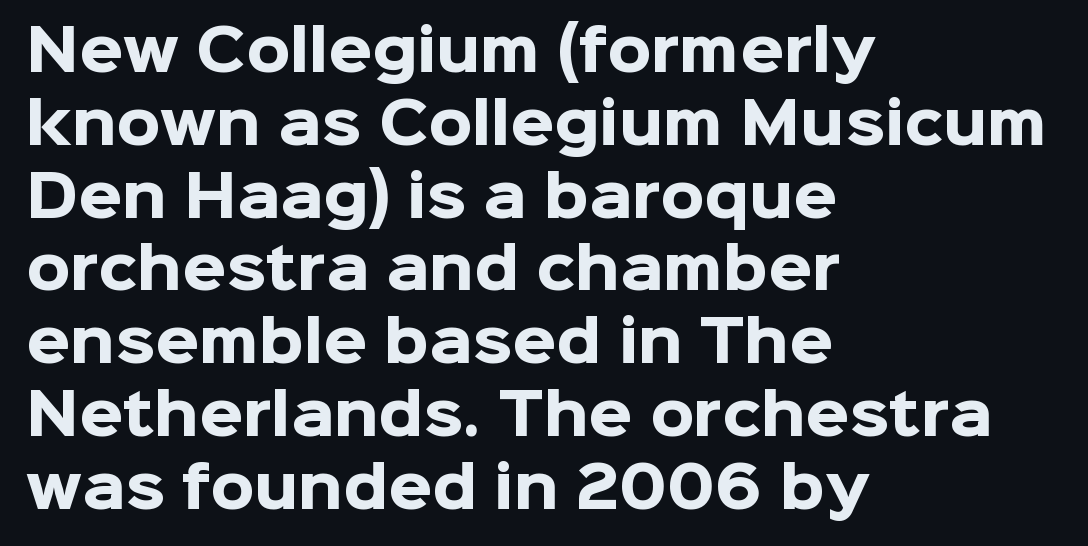
{"serif": "no", "italic": "no", "bold": "yes", "weight": "heavy", "width": "normal", "stroke_contrast": "low", "x_height": "medium", "monospaced": "no", "underline": "no", "align": "left", "line_spacing": "normal", "line_spacing_ratio": 1.3, "letter_spacing": "normal", "letter_spacing_em": 0.0, "glyph_px": 56}
